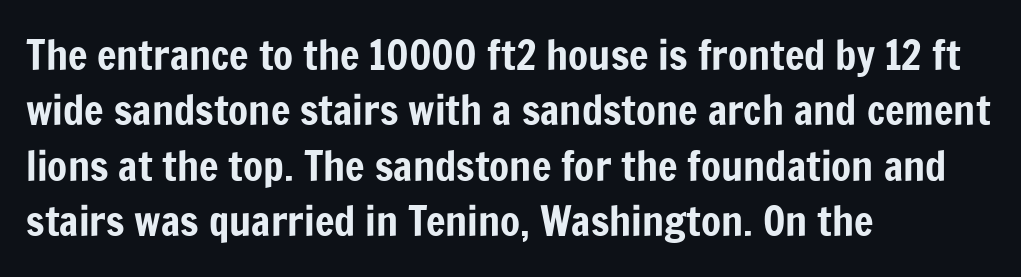
Notice how descenders clear the ascenders below comfortably — that's standard leading. This sample uses a sans-serif face. Where is the straight margin? On the left. Ascenders rise straight up at ninety degrees. Short note: letters normally spaced.
